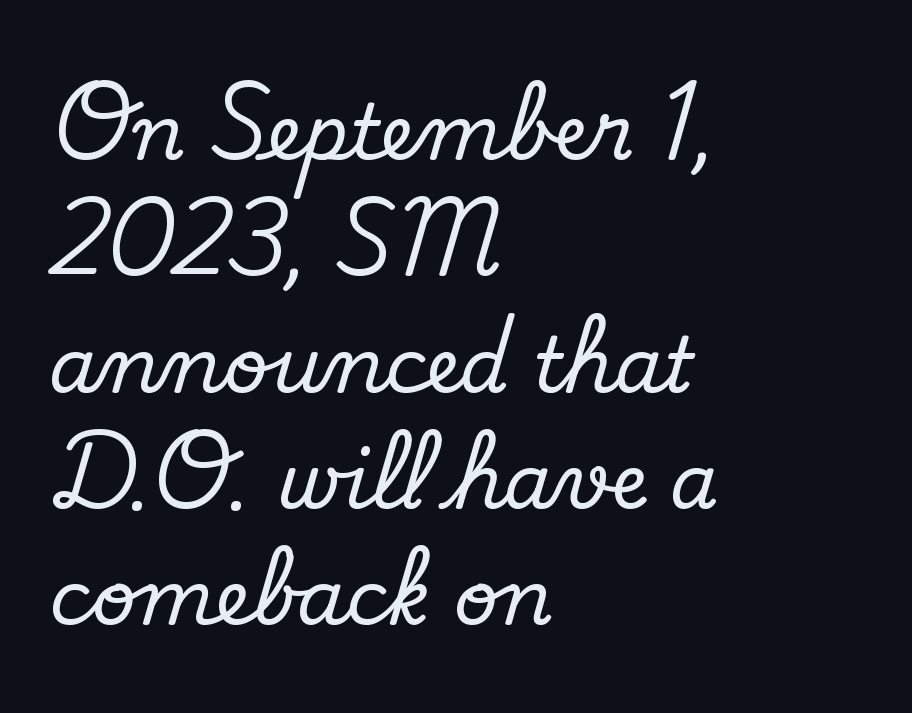
The face used here is rendered with its standard letterfit. The typesetter chose a ragged-right arrangement here. Type without underlining. A serif font was chosen for this passage.
